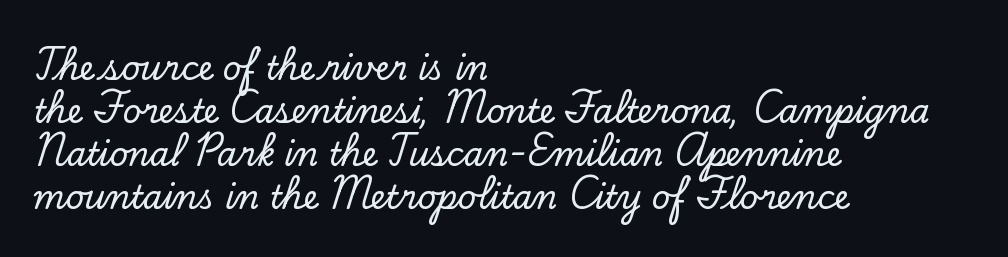
These lines sit exactly where default settings would place them. The font family rendered here belongs to the serif group. The paragraph has a hard left edge and a soft right edge. Proportional: the letters do not fall into vertical columns. Only glyphs here, with clear space below each row. Does extra space separate the letters? No, they use regular spacing.
